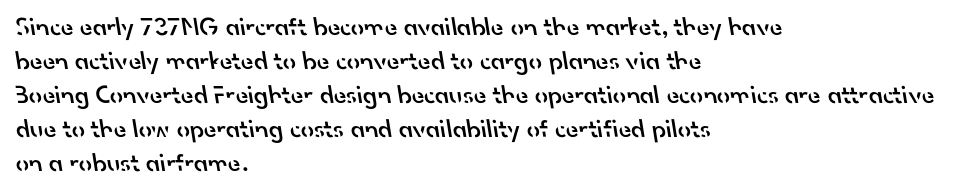
{"bold": "semi", "underline": "no", "align": "left", "line_spacing": "normal", "line_spacing_ratio": 1.31, "letter_spacing": "normal", "letter_spacing_em": 0.0, "glyph_px": 26}
